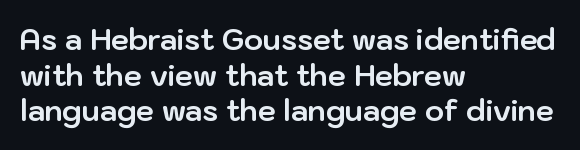
{"serif": "no", "italic": "no", "bold": "yes", "weight": "bold", "width": "normal", "stroke_contrast": "low", "x_height": "medium", "monospaced": "no", "underline": "no", "align": "left", "line_spacing_ratio": 1.23, "letter_spacing": "normal", "letter_spacing_em": 0.0, "glyph_px": 29}
